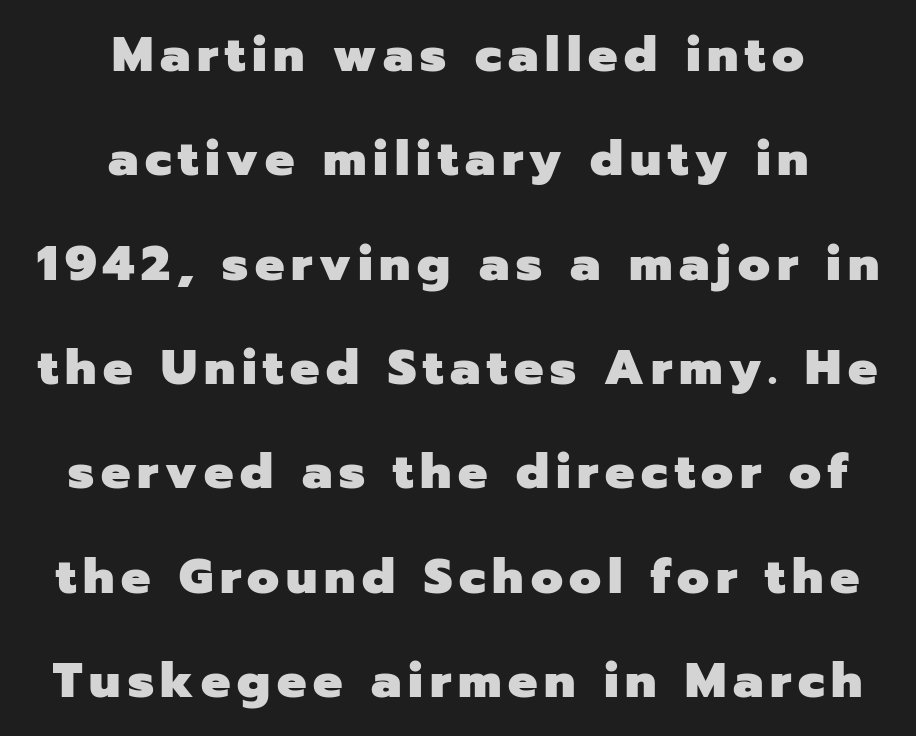
Has an underline been added? It has not. The face used here has the dense, thick strokes of a bold. It's the straight-up-and-down kind of type. The characters display no serif detailing; their extremities are plain.
